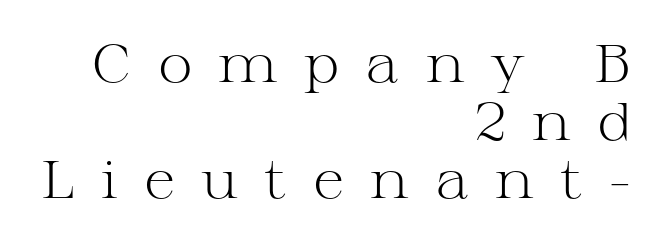
{"serif": "yes", "italic": "no", "bold": "no", "weight": "light", "width": "wide", "stroke_contrast": "medium", "x_height": "medium", "monospaced": "no", "underline": "no", "align": "right", "line_spacing": "tight", "line_spacing_ratio": 1.09, "letter_spacing": "wide", "letter_spacing_em": 0.49, "glyph_px": 53}
